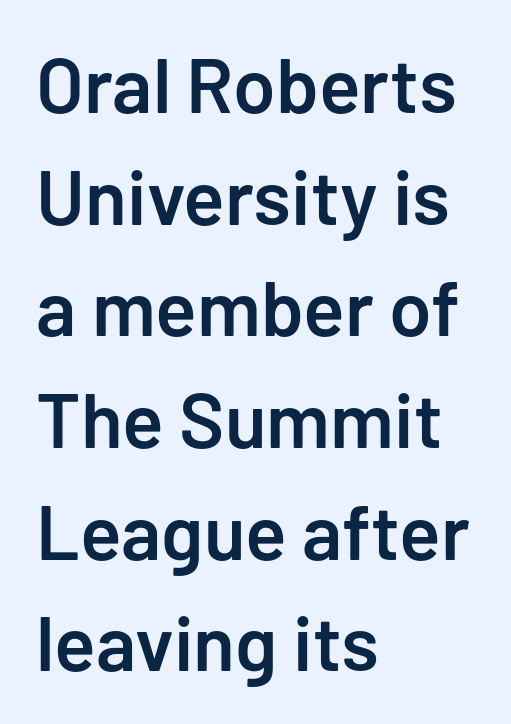
Do the letters lean? They stand straight. Horizontal bands of white between lines are of average thickness. Visually the block forms a straight wall on the left and a jagged coastline on the right. Between one letter and the next there's only the usual sliver of space. A clean baseline with only descenders dipping below it. I'd call this a sans setting — the letters go barefoot.
